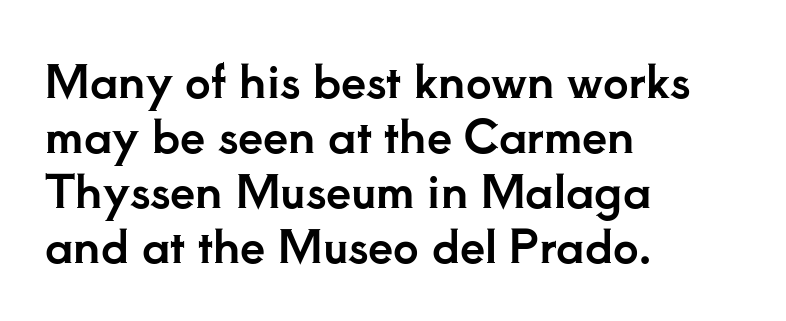
In terms of posture, this sample is upright. Think of a printed novel: that variable character pitch is what you see here. Default kerning and tracking; the words read as compact shapes. The typesetter chose a ragged-right arrangement here. Check the space under the baseline: it is left empty. The rendering shows small feet on the letterforms — a serif design.
